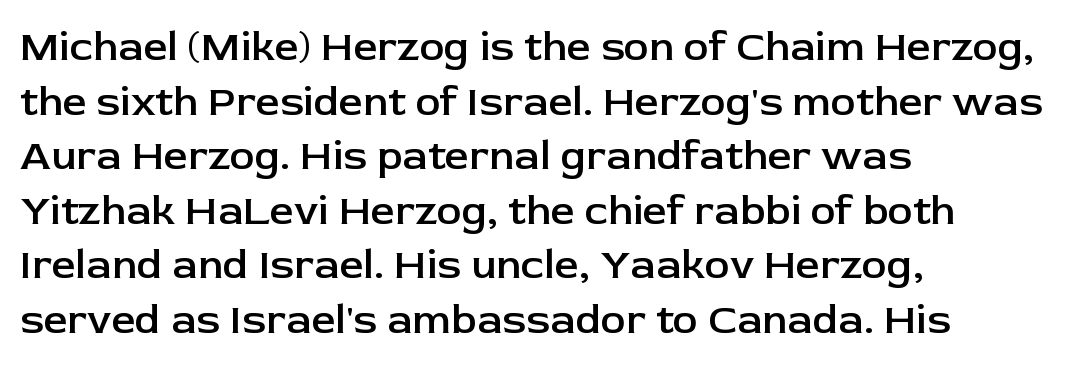
{"serif": "no", "italic": "no", "bold": "semi", "weight": "semibold", "width": "normal", "stroke_contrast": "low", "x_height": "medium", "monospaced": "no", "underline": "no", "align": "left", "line_spacing": "normal", "line_spacing_ratio": 1.3, "letter_spacing": "normal", "letter_spacing_em": 0.0, "glyph_px": 42}
